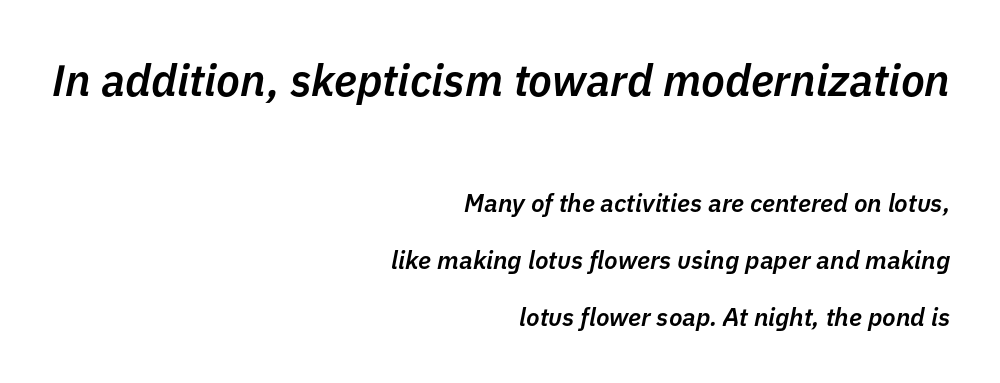
The image shows 44 px semibold type, italic (leaning right); set right-aligned, loose line spacing (2.28x), normal letter spacing, not underlined; the first (top) block is 1.76x larger; low stroke contrast and a medium x-height.
